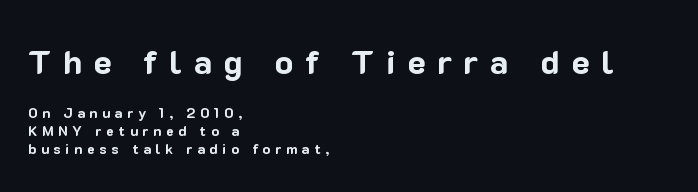
Q: Is the text bold? A: Yes.
Q: Is the text italic (slanted)? A: No, it is upright.
Q: Is the typeface a serif or a sans-serif typeface? A: Sans-serif.
Q: Is the text underlined? A: No.
Q: How is the paragraph aligned? A: Left-aligned.
Q: Is the spacing between letters normal or unusually wide? A: Unusually wide.
Q: Is the spacing between lines tight, normal or loose? A: Normal.
Q: Which block of text is set in a larger size, the first (top) or the second (bottom)? A: The first (top) one.
Q: Width (condensed, normal, or wide)? A: Normal.
Q: Stroke contrast? A: Low.
Q: x-height? A: Medium.
Q: Monospaced? A: No.
